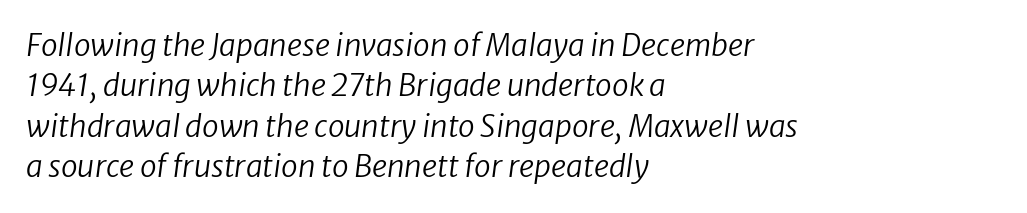
I'd call this a sans setting — the letters go barefoot. Layout note: lines flush left. Spacing verdict: proportional, widths tailored to each character. The letterforms sit shoulder to shoulder at normal distance. A normal amount of white space separates one row of letters from the next. Any mark beneath the type? The region is blank.
